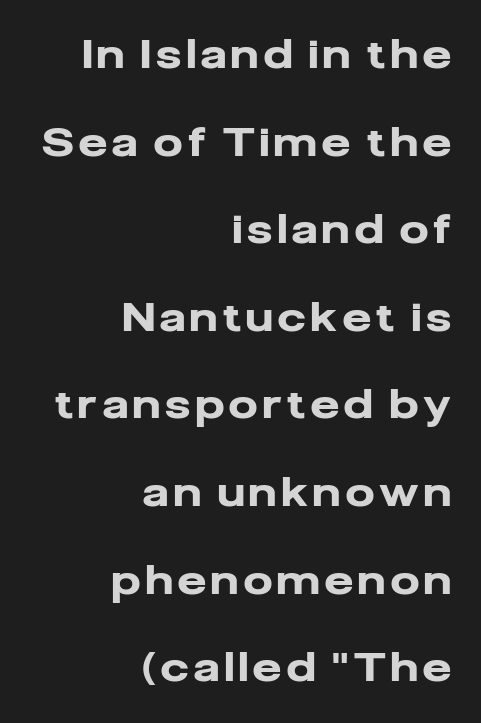
{"serif": "no", "italic": "no", "bold": "yes", "weight": "heavy", "width": "normal", "stroke_contrast": "low", "x_height": "medium", "monospaced": "no", "underline": "no", "align": "right", "line_spacing": "loose", "line_spacing_ratio": 2.19, "glyph_px": 40}
